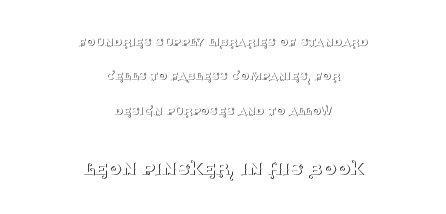
Q: Is the text bold? A: No.
Q: Is the text italic (slanted)? A: No, it is upright.
Q: Is the text underlined? A: No.
Q: How is the paragraph aligned? A: Centered.
Q: Is the spacing between letters normal or unusually wide? A: Normal.
Q: Is the spacing between lines tight, normal or loose? A: Loose.
Q: Which block of text is set in a larger size, the first (top) or the second (bottom)? A: The second (bottom) one.
